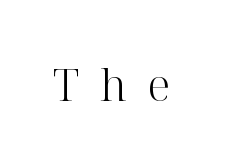
{"serif": "yes", "italic": "no", "bold": "no", "weight": "light", "width": "normal", "stroke_contrast": "high", "x_height": "medium", "monospaced": "no", "underline": "no", "letter_spacing": "wide", "letter_spacing_em": 0.47, "glyph_px": 44}
